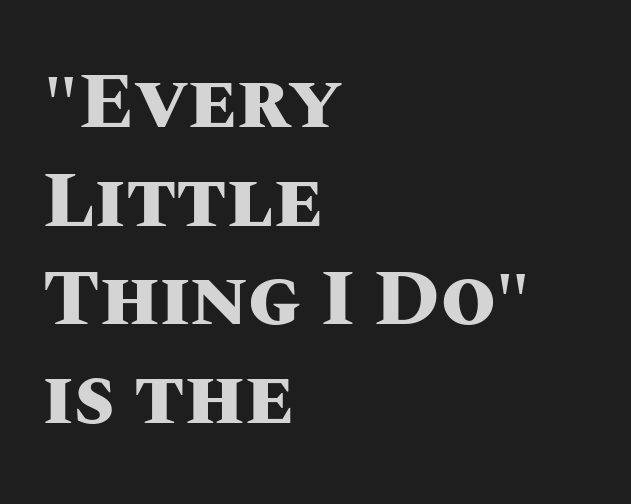
Q: Is the text bold? A: Yes.
Q: Is the text italic (slanted)? A: No, it is upright.
Q: Is the text underlined? A: No.
Q: How is the paragraph aligned? A: Left-aligned.
Q: Is the spacing between letters normal or unusually wide? A: Normal.
Q: Is the spacing between lines tight, normal or loose? A: Normal.
Q: Width (condensed, normal, or wide)? A: Normal.
Q: Stroke contrast? A: Medium.
Q: x-height? A: Large.
Q: Monospaced? A: No.
